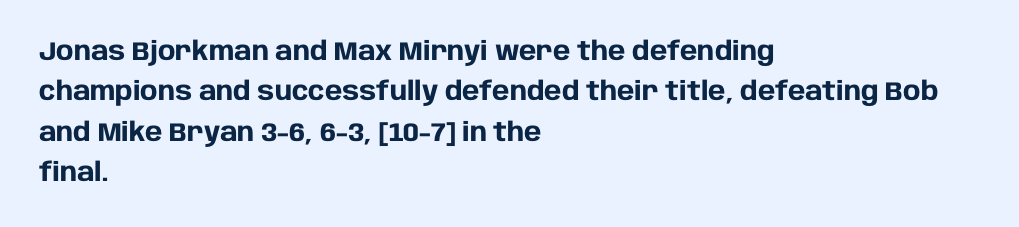
A classic flush-left, rag-right setting is used for this passage. Rows of type keep a routine distance in the vertical direction. Descenders are the only things crossing below the line. The strokes are fattened all the way to bold. Tracking value appears to be zero — textbook default spacing.
